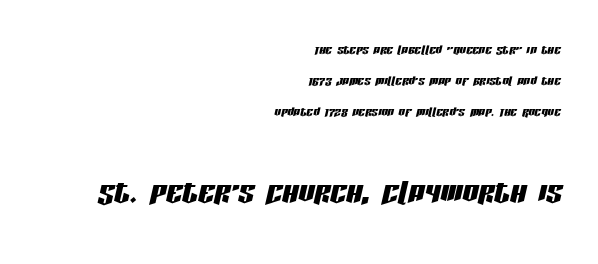
Q: Is the text italic (slanted)? A: Yes, it leans right by about 13 degrees.
Q: Is the text underlined? A: No.
Q: How is the paragraph aligned? A: Right-aligned.
Q: Is the spacing between letters normal or unusually wide? A: Normal.
Q: Is the spacing between lines tight, normal or loose? A: Loose.
Q: Which block of text is set in a larger size, the first (top) or the second (bottom)? A: The second (bottom) one.
Q: Width (condensed, normal, or wide)? A: Condensed.
Q: Stroke contrast? A: Low.
Q: x-height? A: Large.
Q: Monospaced? A: No.
